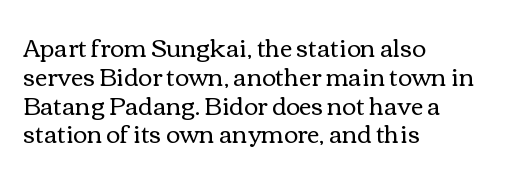
{"italic": "no", "bold": "no", "underline": "no", "align": "left", "line_spacing_ratio": 1.2, "letter_spacing": "normal", "letter_spacing_em": 0.0, "glyph_px": 24}
